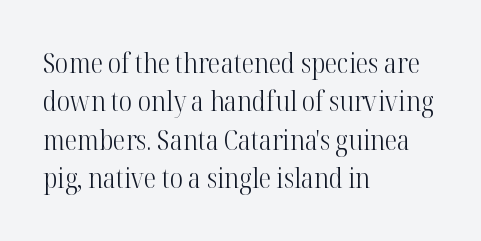
Q: Is the text bold? A: No.
Q: Is the text italic (slanted)? A: No, it is upright.
Q: Is the typeface a serif or a sans-serif typeface? A: Serif.
Q: Is the text underlined? A: No.
Q: How is the paragraph aligned? A: Left-aligned.
Q: Is the spacing between letters normal or unusually wide? A: Normal.
Q: Is the spacing between lines tight, normal or loose? A: Normal.
Q: Width (condensed, normal, or wide)? A: Condensed.
Q: Stroke contrast? A: High.
Q: x-height? A: Medium.
Q: Monospaced? A: No.
